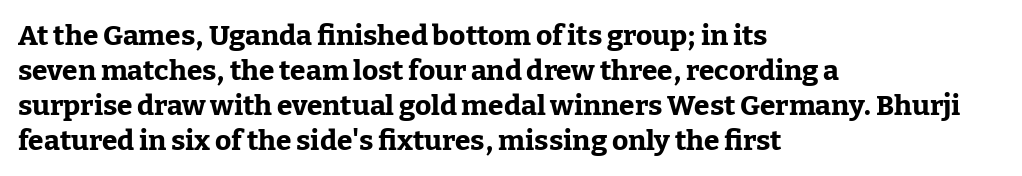
Vertical strokes here are truly vertical. Bold? Absolutely — the strokes are thick and heavy. Compared with typical paragraphs, the rows here are spaced about the same. Looks like regular typesetting: each glyph gets only the width it needs.
